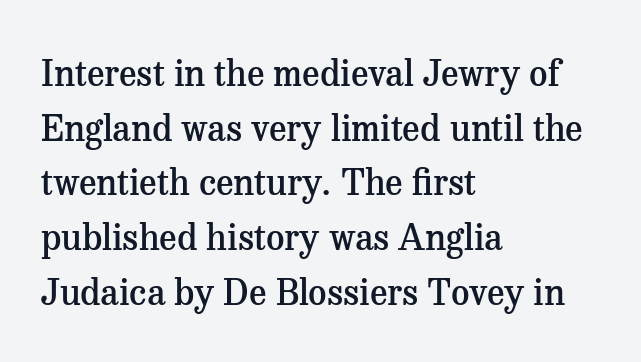
The image shows 36 px semibold serif type, upright; set left-aligned, normal line spacing (1.52x), normal letter spacing, not underlined; medium stroke contrast and a medium x-height.
